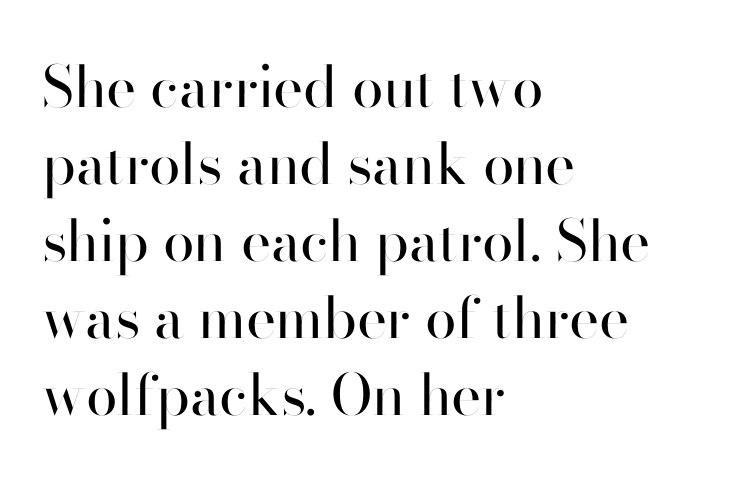
Left-aligned paragraph, ragged on the right. Characters remain perfectly vertical along every line. Honestly, the row spacing looks completely unremarkable. Letter spacing: default. Regarding serifs, this sample does without them. Rule under the text: the space is simply empty.
